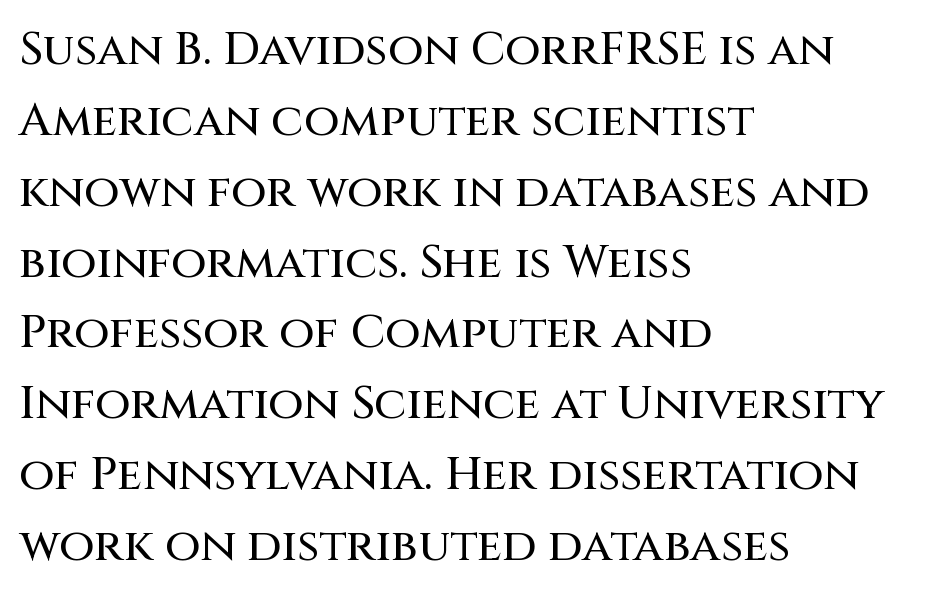
Q: Is the text italic (slanted)? A: No, it is upright.
Q: Is the typeface a serif or a sans-serif typeface? A: Sans-serif.
Q: Is the text underlined? A: No.
Q: How is the paragraph aligned? A: Left-aligned.
Q: Is the spacing between letters normal or unusually wide? A: Normal.
Q: Is the spacing between lines tight, normal or loose? A: Normal.
Q: Width (condensed, normal, or wide)? A: Normal.
Q: Stroke contrast? A: Medium.
Q: x-height? A: Large.
Q: Monospaced? A: No.
